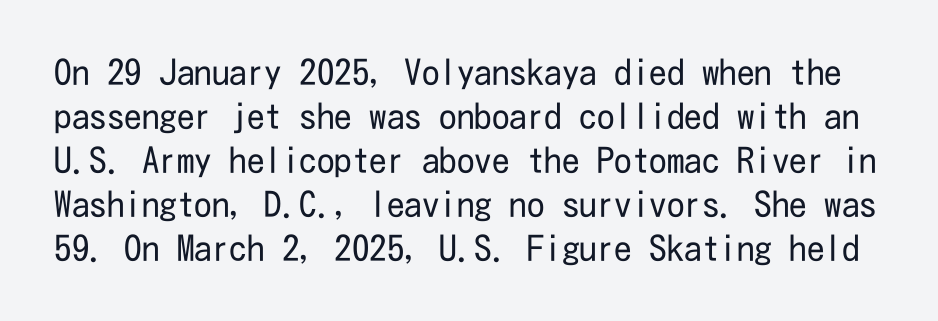
Q: Is the text bold? A: No.
Q: Is the text italic (slanted)? A: No, it is upright.
Q: Is the typeface a serif or a sans-serif typeface? A: Sans-serif.
Q: Is the text underlined? A: No.
Q: Is the spacing between letters normal or unusually wide? A: Normal.
Q: Is the spacing between lines tight, normal or loose? A: Normal.
Q: Width (condensed, normal, or wide)? A: Condensed.
Q: Stroke contrast? A: Low.
Q: x-height? A: Medium.
